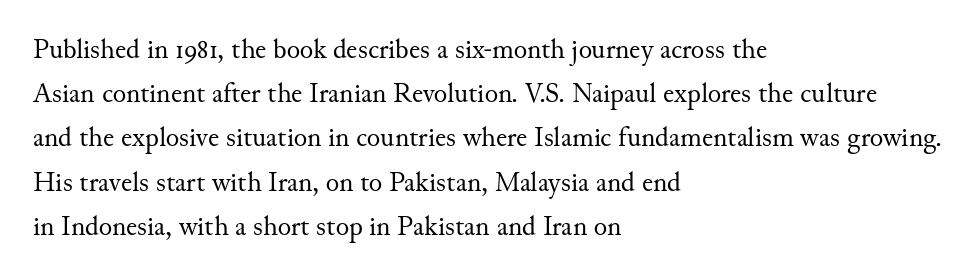
Weight: in the light-to-regular range. Which margin do the lines hug? The left one — the right edge is uneven. The letters stand upright; this is a roman face. Compared with typical paragraphs, the rows here are spaced about the same. The font family rendered here belongs to the serif group. Think of a printed novel: that variable character pitch is what you see here.
